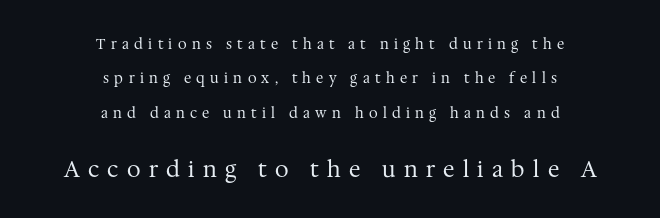
The image shows 22 px text type, upright; set centered, loose line spacing (2.45x), unusually wide letter spacing (+0.38 em), not underlined; the second (bottom) block is 1.57x larger.
